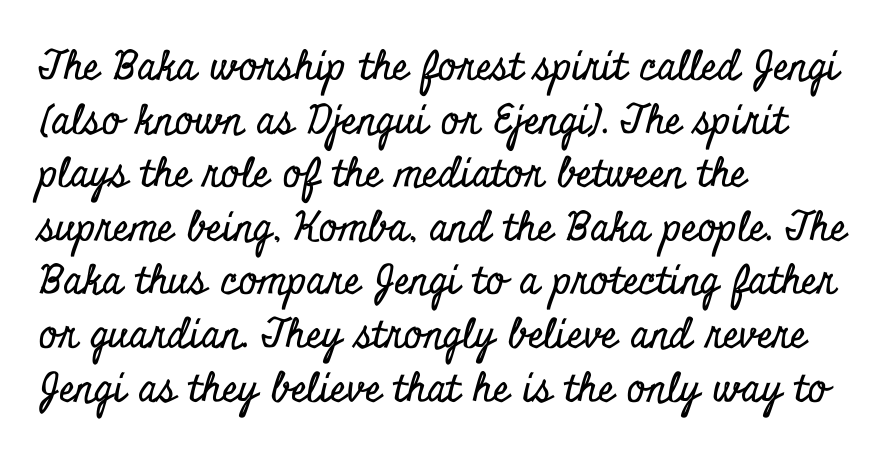
{"serif": "yes", "width": "condensed", "stroke_contrast": "low", "x_height": "small", "monospaced": "no", "underline": "no", "align": "left", "line_spacing": "normal", "line_spacing_ratio": 1.34, "letter_spacing": "normal", "letter_spacing_em": 0.0, "glyph_px": 40}
